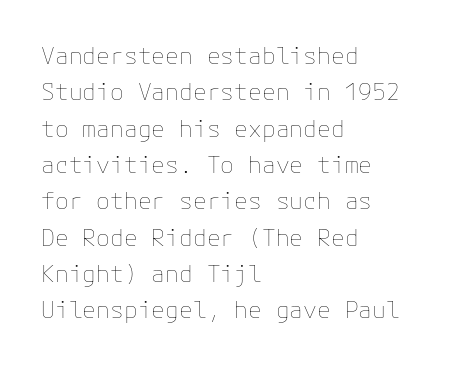
The image shows 23 px text type, upright; set left-aligned, normal line spacing (1.58x), normal letter spacing, not underlined.
